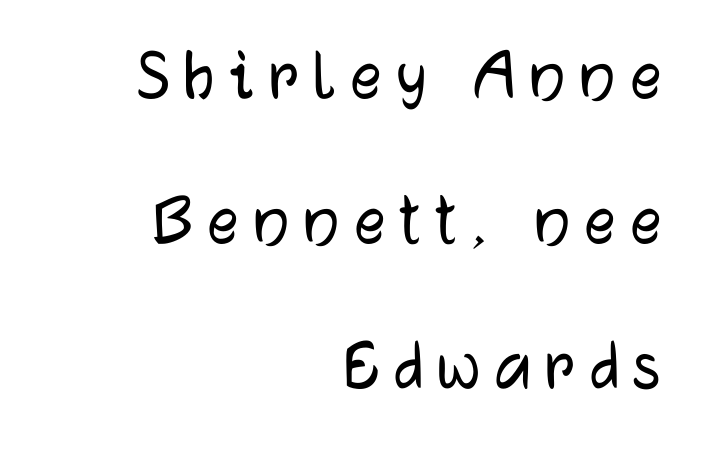
The lettering holds an erect, upright posture throughout. The paragraph has a hard right edge and a soft left edge. You can tell from the bare stems that sans-serif type was used. The rendering uses natural spacing where letterforms have individual widths.
